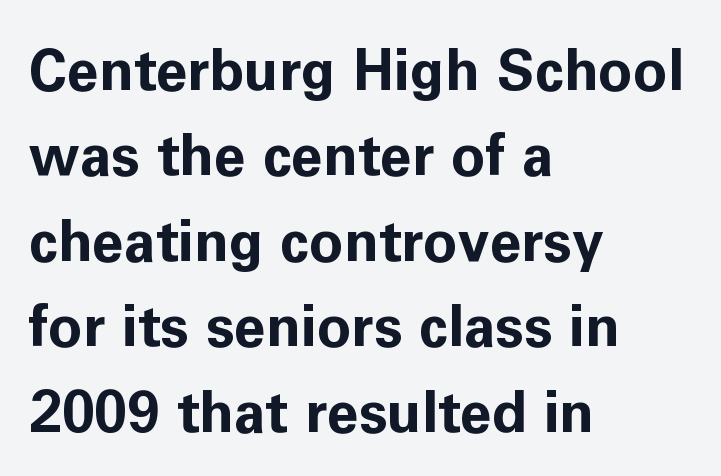
The image shows 57 px bold sans-serif type, upright; set left-aligned, normal line spacing (1.5x), normal letter spacing, not underlined; low stroke contrast and a medium x-height.
